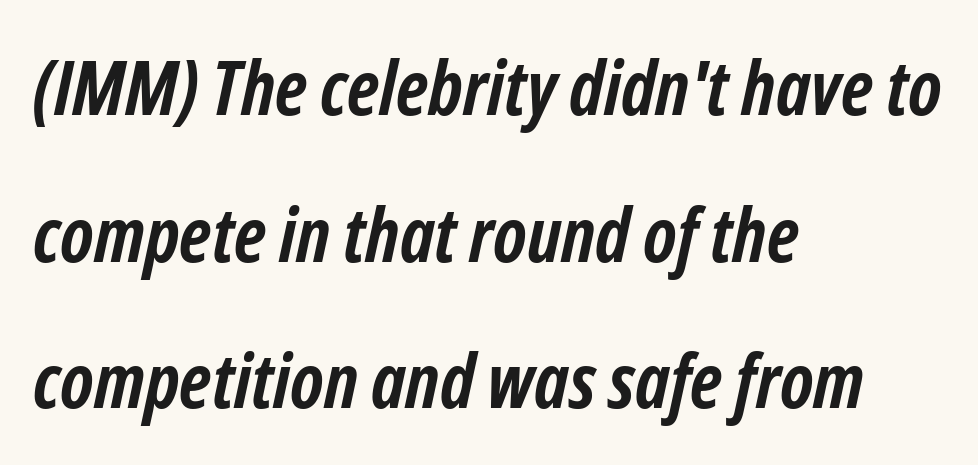
Q: Is the text bold? A: Yes.
Q: Is the text italic (slanted)? A: Yes, it leans right by about 12 degrees.
Q: Is the text underlined? A: No.
Q: How is the paragraph aligned? A: Left-aligned.
Q: Is the spacing between letters normal or unusually wide? A: Normal.
Q: Is the spacing between lines tight, normal or loose? A: Loose.
Q: Width (condensed, normal, or wide)? A: Condensed.
Q: Stroke contrast? A: Low.
Q: x-height? A: Medium.
Q: Monospaced? A: No.
